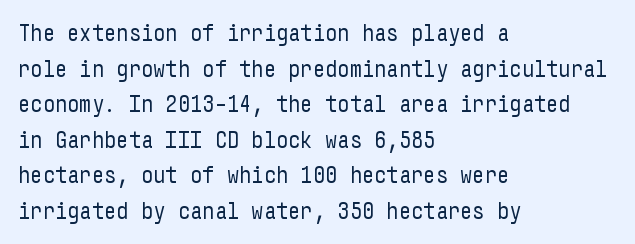
Q: Is the text bold? A: No.
Q: Is the text italic (slanted)? A: No, it is upright.
Q: Is the text underlined? A: No.
Q: How is the paragraph aligned? A: Left-aligned.
Q: Is the spacing between letters normal or unusually wide? A: Normal.
Q: Is the spacing between lines tight, normal or loose? A: Normal.
